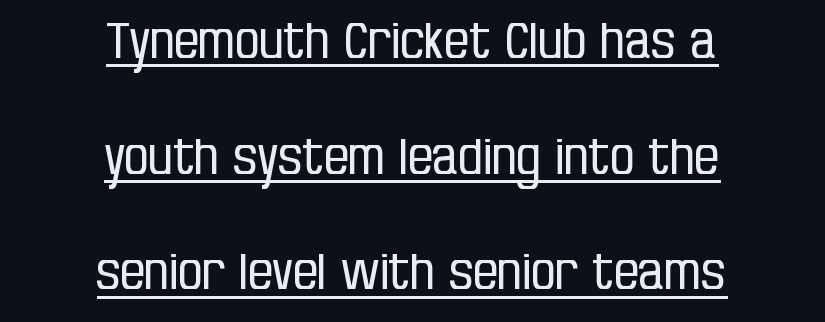
Q: Is the text bold? A: No.
Q: Is the text italic (slanted)? A: No, it is upright.
Q: Is the typeface a serif or a sans-serif typeface? A: Sans-serif.
Q: Is the text underlined? A: Yes.
Q: How is the paragraph aligned? A: Centered.
Q: Is the spacing between letters normal or unusually wide? A: Normal.
Q: Is the spacing between lines tight, normal or loose? A: Loose.
Q: Width (condensed, normal, or wide)? A: Condensed.
Q: Stroke contrast? A: Low.
Q: x-height? A: Large.
Q: Monospaced? A: No.
